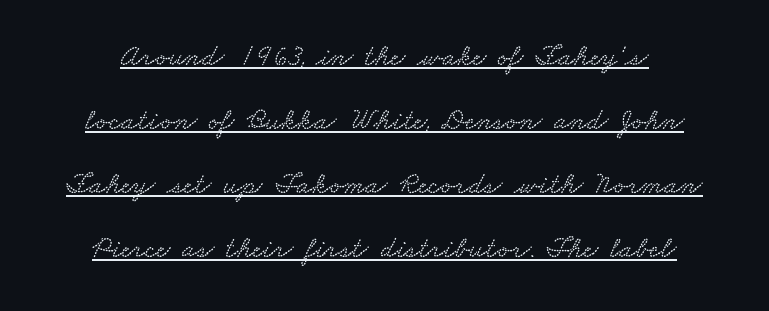
{"width": "wide", "stroke_contrast": "low", "x_height": "small", "monospaced": "no", "underline": "yes", "line_spacing": "loose", "line_spacing_ratio": 2.13, "letter_spacing": "normal", "letter_spacing_em": 0.0, "glyph_px": 30}
